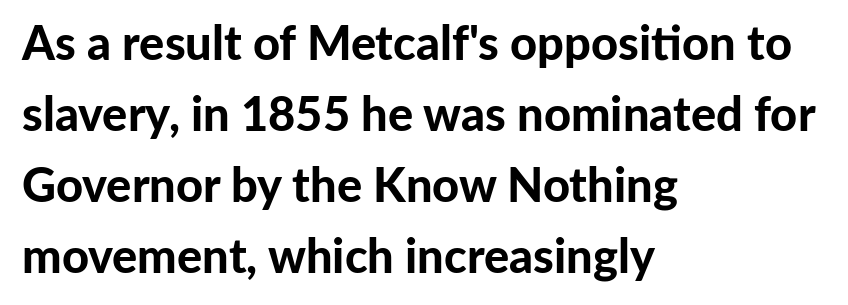
The image shows 47 px bold sans-serif type, upright; set left-aligned, normal line spacing (1.51x), normal letter spacing, not underlined; low stroke contrast and a medium x-height.
